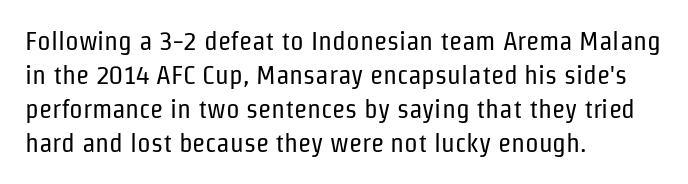
{"italic": "no", "bold": "no", "underline": "no", "align": "left", "line_spacing": "normal", "line_spacing_ratio": 1.26, "letter_spacing": "normal", "letter_spacing_em": 0.0, "glyph_px": 27}
